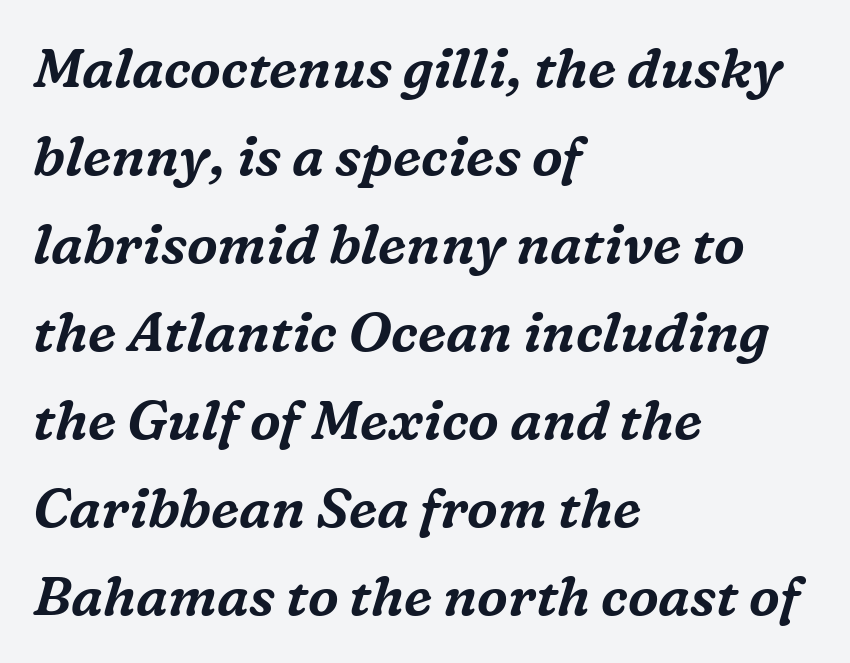
{"serif": "yes", "italic": "yes", "lean": "right", "slant_degrees": 16, "width": "normal", "stroke_contrast": "medium", "x_height": "medium", "monospaced": "no", "underline": "no", "align": "left", "line_spacing": "normal", "line_spacing_ratio": 1.6, "letter_spacing": "normal", "letter_spacing_em": 0.0, "glyph_px": 55}
